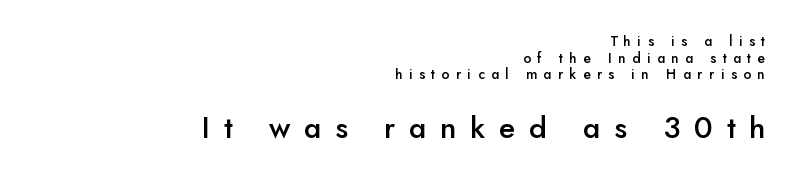
The image shows 30 px semibold sans-serif type, upright; set right-aligned, line spacing 1.18x, unusually wide letter spacing (+0.46 em), not underlined; the second (bottom) block is 2.14x larger; low stroke contrast and a small x-height.
